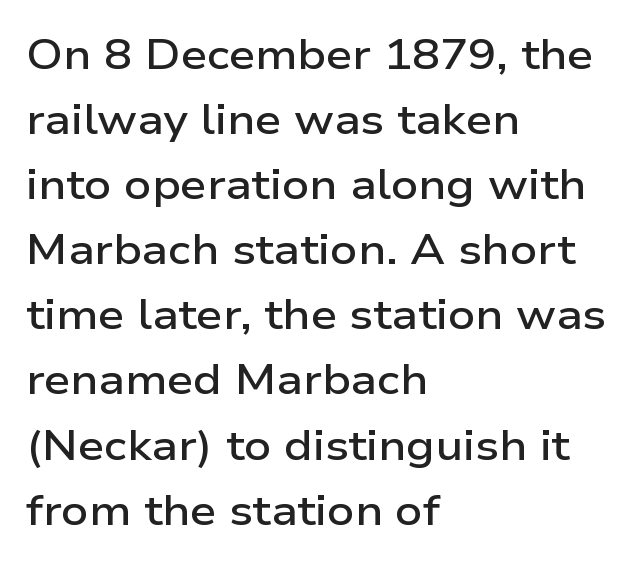
The image shows 42 px semibold, wide sans-serif type, upright; set left-aligned, normal line spacing (1.55x), normal letter spacing, not underlined; low stroke contrast and a medium x-height.
